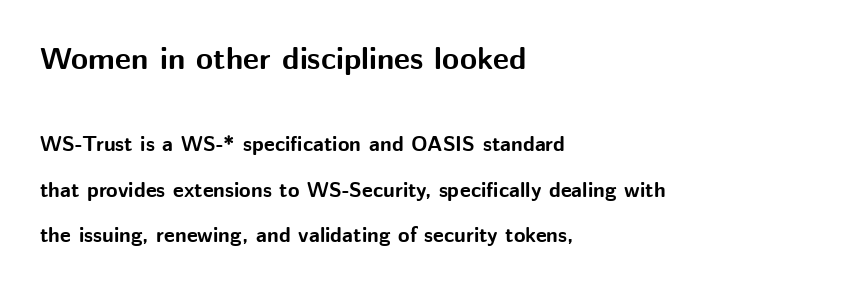
The string is rendered with underlining switched off. What kind of face is this? One without serifs — a sans. The vertical gap from one line to the next is large. The composition opens big and finishes small. Do the characters align in a grid? No, the font is proportional. Line beginnings align vertically; line endings do not.
